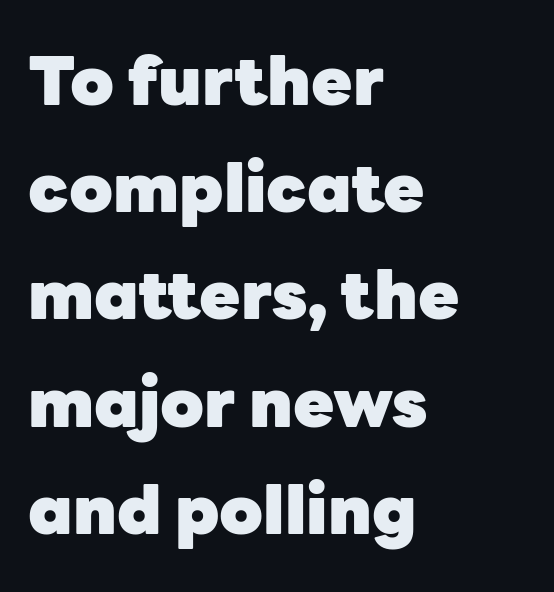
{"serif": "no", "italic": "no", "bold": "yes", "weight": "heavy", "width": "normal", "stroke_contrast": "low", "x_height": "medium", "monospaced": "no", "underline": "no", "align": "left", "line_spacing": "normal", "line_spacing_ratio": 1.6, "letter_spacing": "normal", "letter_spacing_em": 0.0, "glyph_px": 67}
